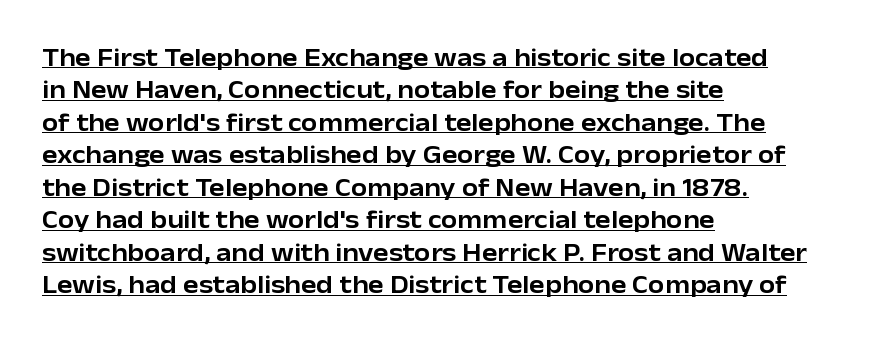
The image shows 26 px text type, upright; set left-aligned, normal line spacing (1.25x), normal letter spacing, underlined.
